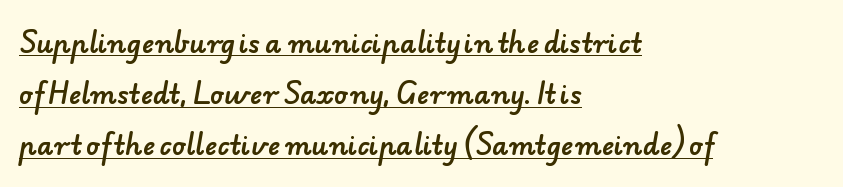
The lines in this sample share a left origin and differ only in where they stop. The rendered words wear a rule along their underside. One glance says open: line gaps are wider than usual. Here the glyphs are tracked normally, forming tight word shapes.
